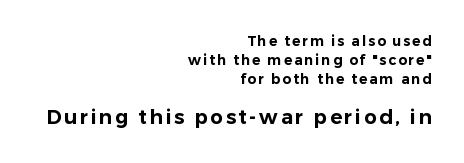
{"italic": "no", "underline": "no", "align": "right", "line_spacing": "normal", "line_spacing_ratio": 1.34, "larger_block": "second", "size_ratio": 1.43, "glyph_px": 20}
